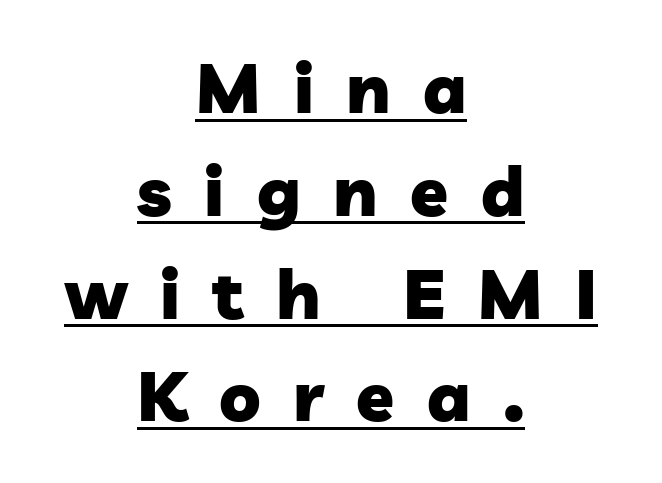
The face used here is a sans, in the tradition of grotesques and geometrics. Evenly set lines give the paragraph a standard silhouette. Note the varied advance widths — an 'i' is clearly narrower than an 'm'. Display-style spreading of the glyphs; the letterfit is very open.
